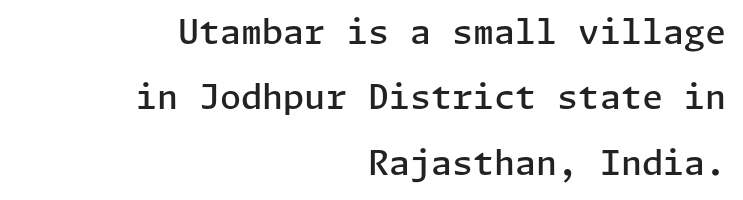
The typeface chosen for these lines omits serifs. The face used here is rendered with its standard letterfit. The line-height multiplier appears high, well above default. The specimen reads as upright at a glance. A bit beefed up — I'd call it semibold rather than bold.
